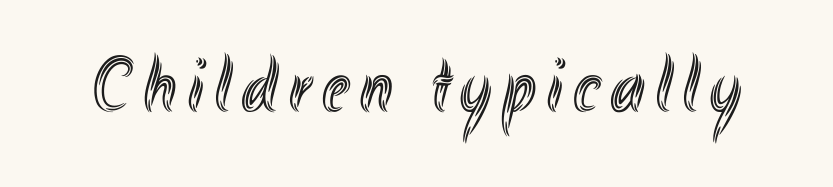
The strip under each line holds only bare page. Note the varied advance widths — an 'i' is clearly narrower than an 'm'.
